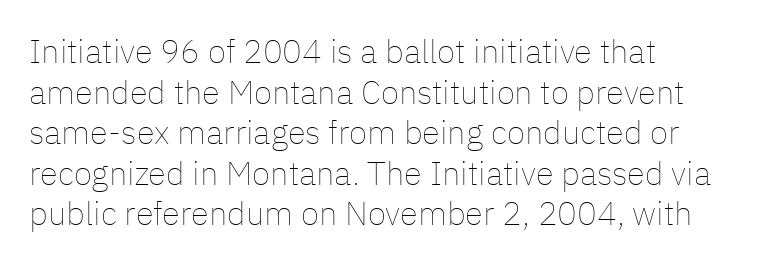
Q: Is the text bold? A: No.
Q: Is the text italic (slanted)? A: No, it is upright.
Q: Is the text underlined? A: No.
Q: How is the paragraph aligned? A: Left-aligned.
Q: Is the spacing between letters normal or unusually wide? A: Normal.
Q: Width (condensed, normal, or wide)? A: Normal.
Q: Stroke contrast? A: Low.
Q: x-height? A: Medium.
Q: Monospaced? A: No.
